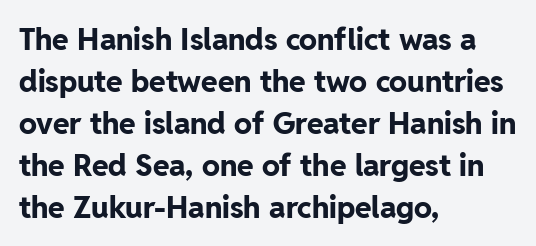
The lines sit at an ordinary, default distance from one another. Each glyph is drawn with heavy, bold strokes. Is there any slant? The stems are plumb. Descender tails drop into unmarked territory.
